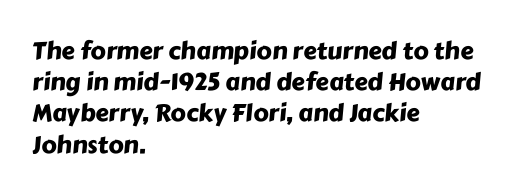
Each row of text sits above clean, open space. Default kerning and tracking; the words read as compact shapes. Vertically, the passage feels balanced, rows spaced as you'd expect. Horizontally, the lines are justified to the leading edge only.
